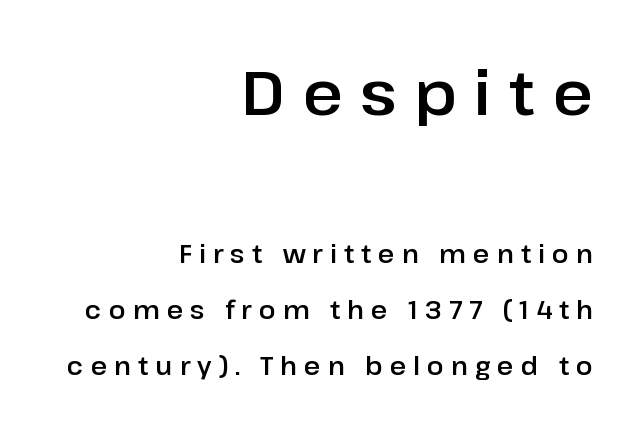
{"serif": "no", "italic": "no", "width": "normal", "stroke_contrast": "low", "x_height": "medium", "monospaced": "no", "underline": "no", "align": "right", "line_spacing": "loose", "line_spacing_ratio": 2.24, "letter_spacing": "wide", "letter_spacing_em": 0.28, "larger_block": "first", "size_ratio": 2.48, "glyph_px": 62}
